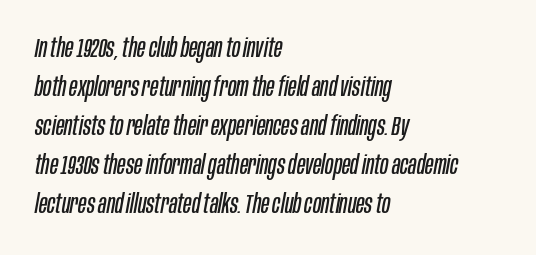
{"italic": "yes", "lean": "right", "slant_degrees": 10, "bold": "no", "underline": "no", "align": "left", "line_spacing": "normal", "line_spacing_ratio": 1.44, "letter_spacing": "normal", "letter_spacing_em": 0.0, "glyph_px": 27}
